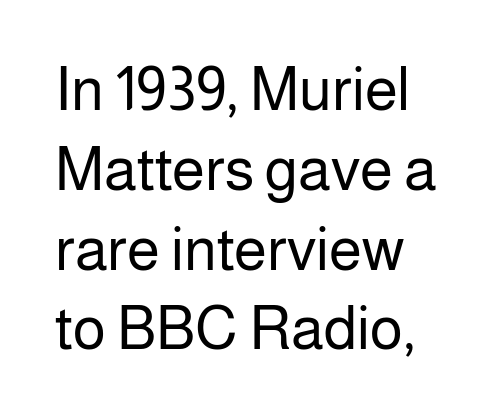
Look at the tracking — it's just the regular setting, nothing added. No extra ink here — the face is not bold. The axis of the letterforms is exactly vertical. The strip under each line holds only bare page. Line beginnings align vertically; line endings do not. Looks like regular typesetting: each glyph gets only the width it needs.
